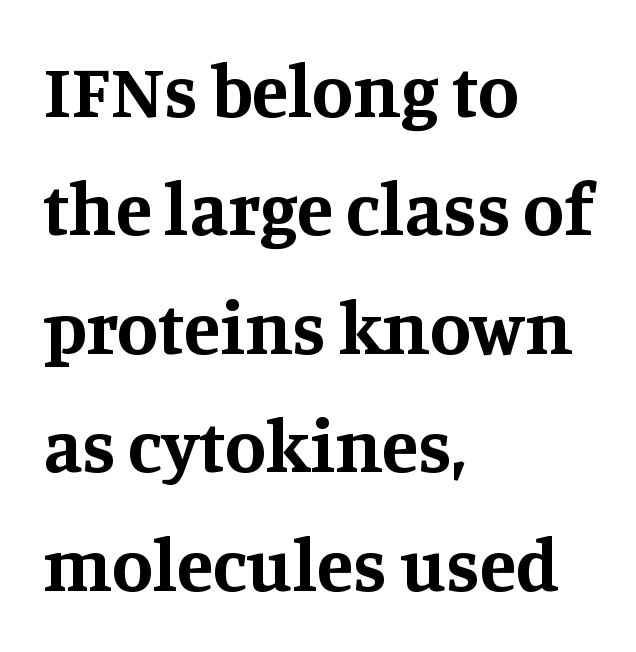
Default kerning and tracking; the words read as compact shapes. Is this a fixed-width face? No — the glyphs have proportional, varying widths. Small tapered or slab feet sit at the stroke ends, so this counts as serif. Plain, unruled lines of type. Line spacing here is normal. Typographic density is high because the face is bold.
